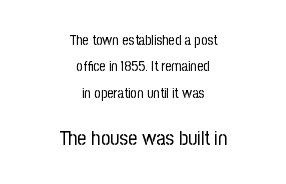
Q: Is the text bold? A: No.
Q: Is the text italic (slanted)? A: No, it is upright.
Q: Is the text underlined? A: No.
Q: How is the paragraph aligned? A: Centered.
Q: Is the spacing between letters normal or unusually wide? A: Normal.
Q: Which block of text is set in a larger size, the first (top) or the second (bottom)? A: The second (bottom) one.
